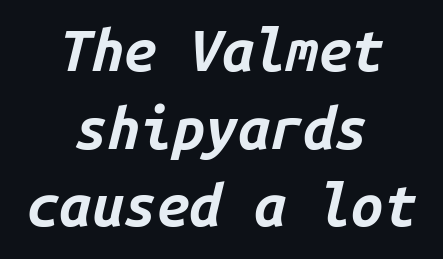
{"italic": "yes", "lean": "right", "slant_degrees": 14, "bold": "yes", "weight": "bold", "width": "normal", "stroke_contrast": "low", "x_height": "medium", "monospaced": "yes", "underline": "no", "align": "center", "line_spacing": "normal", "line_spacing_ratio": 1.34, "letter_spacing": "normal", "letter_spacing_em": 0.0, "glyph_px": 58}
